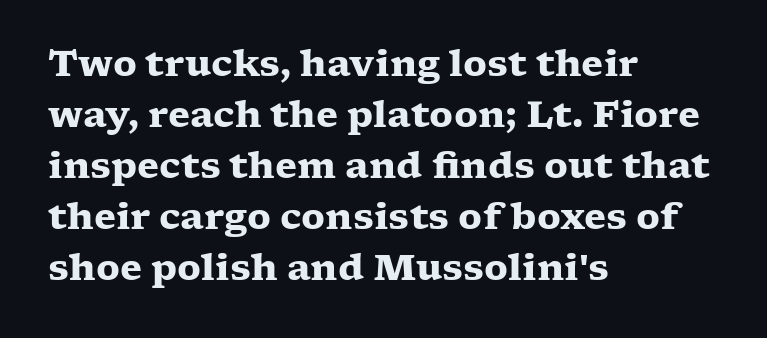
{"serif": "yes", "italic": "no", "bold": "yes", "weight": "heavy", "width": "wide", "stroke_contrast": "low", "x_height": "medium", "monospaced": "no", "underline": "no", "align": "left", "line_spacing": "normal", "line_spacing_ratio": 1.42, "letter_spacing": "normal", "letter_spacing_em": 0.0, "glyph_px": 36}
